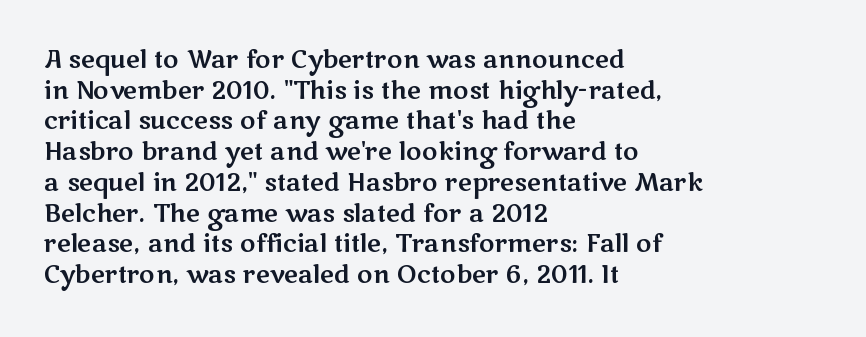
The image shows 24 px text type, upright; set left-aligned, normal line spacing (1.28x), normal letter spacing, not underlined.
